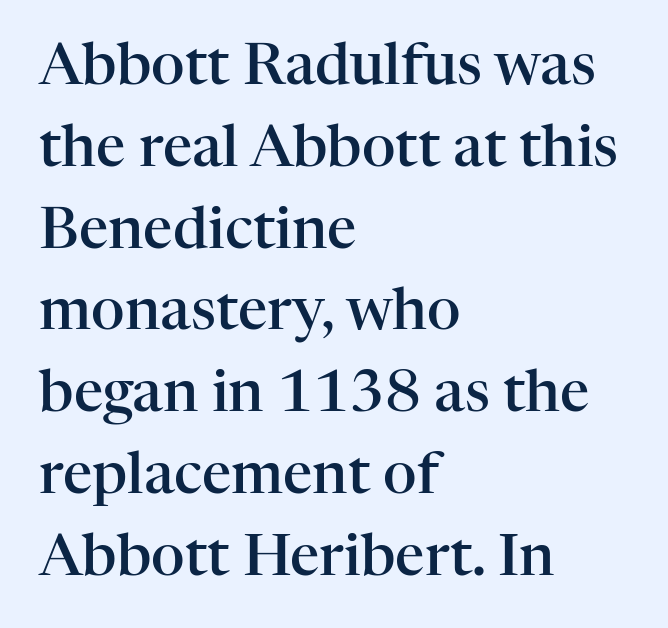
The image shows 58 px semibold serif type, upright; set left-aligned, normal line spacing (1.41x), normal letter spacing, not underlined; high stroke contrast and a medium x-height.
